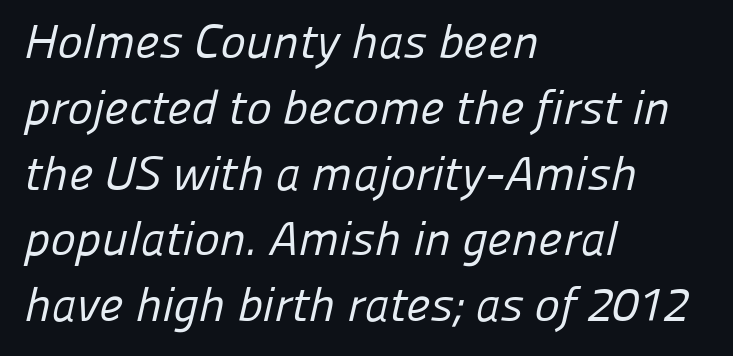
This is not heavy type; no bold has been used. These lines stack with their left ends in a neat column. Looks like regular typesetting: each glyph gets only the width it needs. Observe the absence of serifs on each vertical stroke in this sample.
